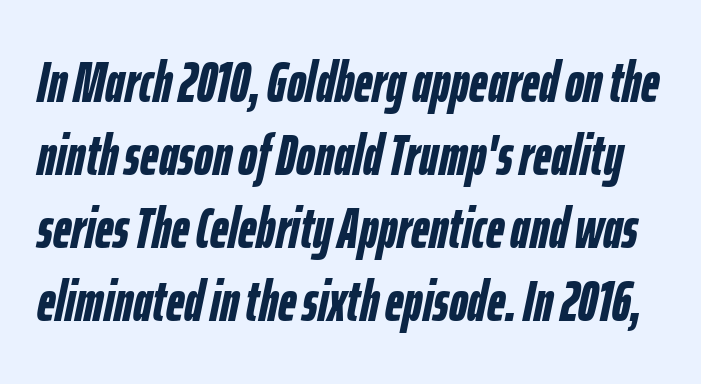
{"italic": "yes", "lean": "right", "slant_degrees": 12, "bold": "yes", "weight": "semibold", "width": "condensed", "stroke_contrast": "low", "x_height": "medium", "monospaced": "no", "underline": "no", "line_spacing": "normal", "line_spacing_ratio": 1.28, "letter_spacing": "normal", "letter_spacing_em": 0.0, "glyph_px": 57}
